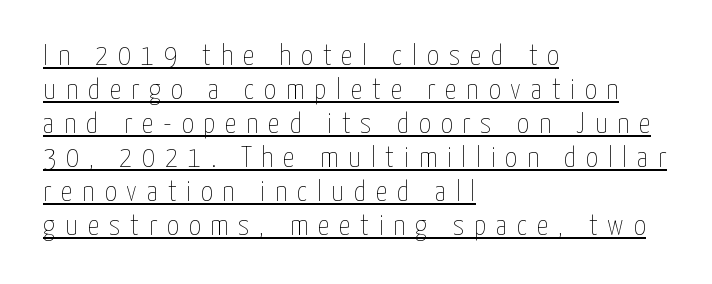
Q: Is the text bold? A: No.
Q: Is the text italic (slanted)? A: No, it is upright.
Q: Is the text underlined? A: Yes.
Q: How is the paragraph aligned? A: Left-aligned.
Q: Is the spacing between letters normal or unusually wide? A: Unusually wide.
Q: Width (condensed, normal, or wide)? A: Condensed.
Q: Stroke contrast? A: Low.
Q: x-height? A: Medium.
Q: Monospaced? A: No.
